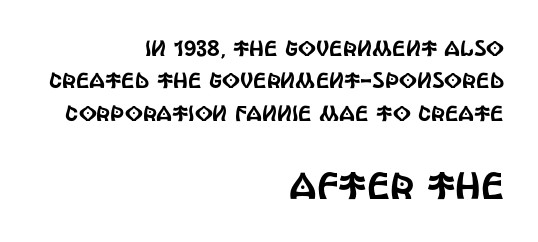
Q: Is the text italic (slanted)? A: No, it is upright.
Q: Is the typeface a serif or a sans-serif typeface? A: Sans-serif.
Q: Is the text underlined? A: No.
Q: How is the paragraph aligned? A: Right-aligned.
Q: Is the spacing between letters normal or unusually wide? A: Normal.
Q: Is the spacing between lines tight, normal or loose? A: Normal.
Q: Which block of text is set in a larger size, the first (top) or the second (bottom)? A: The second (bottom) one.
Q: Width (condensed, normal, or wide)? A: Condensed.
Q: x-height? A: Large.
Q: Monospaced? A: No.
